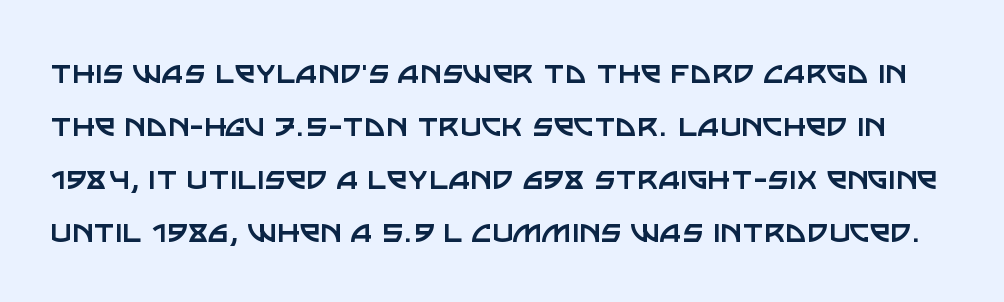
Q: Is the text bold? A: No.
Q: Is the text italic (slanted)? A: No, it is upright.
Q: Is the typeface a serif or a sans-serif typeface? A: Sans-serif.
Q: Is the text underlined? A: No.
Q: Is the spacing between letters normal or unusually wide? A: Normal.
Q: Is the spacing between lines tight, normal or loose? A: Normal.
Q: Width (condensed, normal, or wide)? A: Normal.
Q: Stroke contrast? A: Low.
Q: x-height? A: Large.
Q: Monospaced? A: No.
